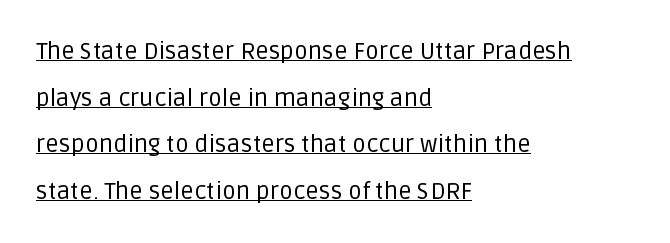
The image shows 24 px text type, upright; set left-aligned, loose line spacing (1.94x), normal letter spacing, underlined.
